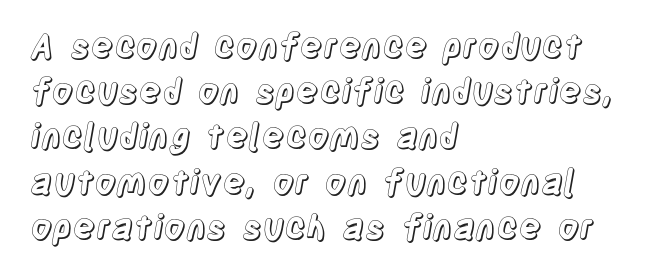
Q: Is the text italic (slanted)? A: Yes.
Q: Is the text underlined? A: No.
Q: How is the paragraph aligned? A: Left-aligned.
Q: Is the spacing between letters normal or unusually wide? A: Normal.
Q: Is the spacing between lines tight, normal or loose? A: Normal.
Q: Width (condensed, normal, or wide)? A: Condensed.
Q: x-height? A: Large.
Q: Monospaced? A: No.
